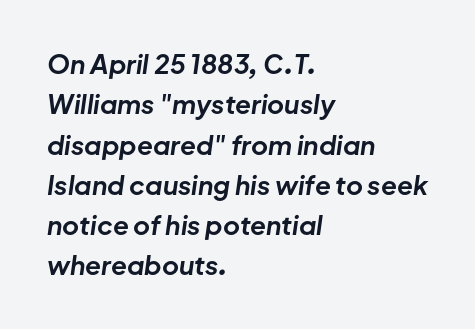
How are the letters spaced? Ordinarily, with no added tracking. Reading down the column, the eye jumps a familiar distance to each next line. Caption: bold face, heavy strokes. Typeset ragged right — the left edge is the straight one. Style check: oblique.
